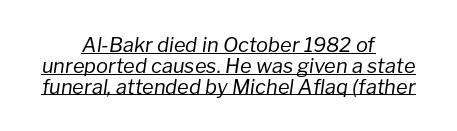
{"italic": "yes", "lean": "right", "slant_degrees": 8, "bold": "no", "underline": "yes", "align": "center", "line_spacing": "tight", "line_spacing_ratio": 1.04, "letter_spacing": "normal", "letter_spacing_em": 0.0, "glyph_px": 20}
